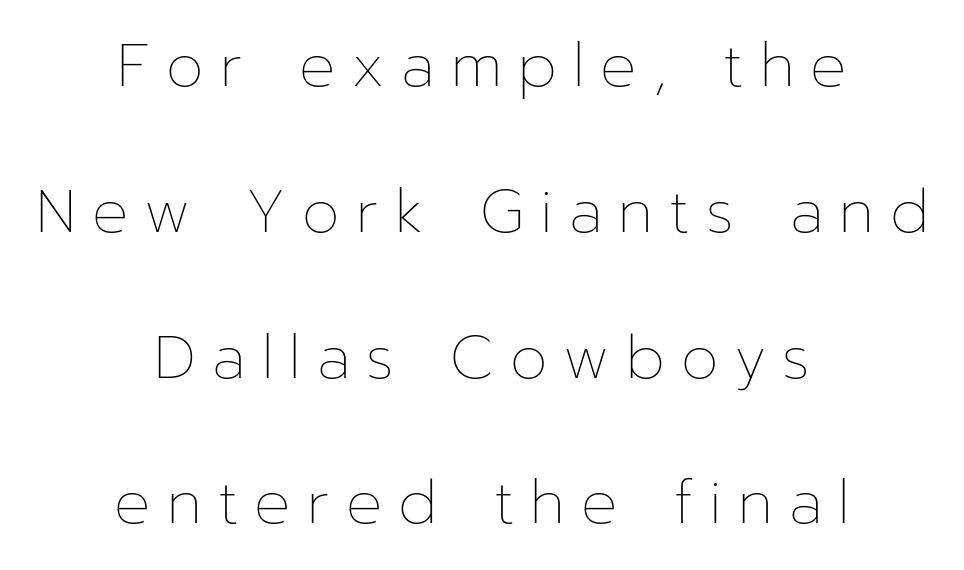
{"italic": "no", "bold": "no", "weight": "thin", "width": "normal", "stroke_contrast": "low", "x_height": "medium", "monospaced": "no", "underline": "no", "align": "center", "line_spacing": "loose", "line_spacing_ratio": 2.43, "letter_spacing": "wide", "letter_spacing_em": 0.27, "glyph_px": 60}
